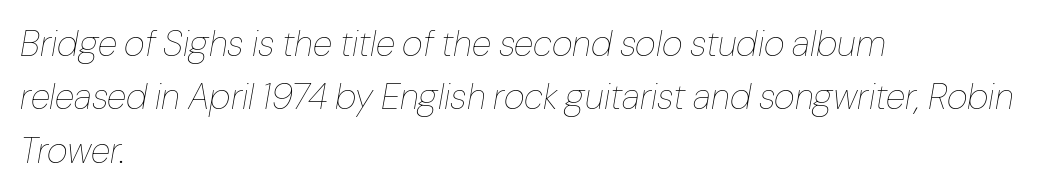
Q: Is the text bold? A: No.
Q: Is the text italic (slanted)? A: Yes, it leans right by about 10 degrees.
Q: Is the text underlined? A: No.
Q: How is the paragraph aligned? A: Left-aligned.
Q: Is the spacing between letters normal or unusually wide? A: Normal.
Q: Is the spacing between lines tight, normal or loose? A: Normal.
Q: Width (condensed, normal, or wide)? A: Normal.
Q: Stroke contrast? A: Low.
Q: x-height? A: Medium.
Q: Monospaced? A: No.
